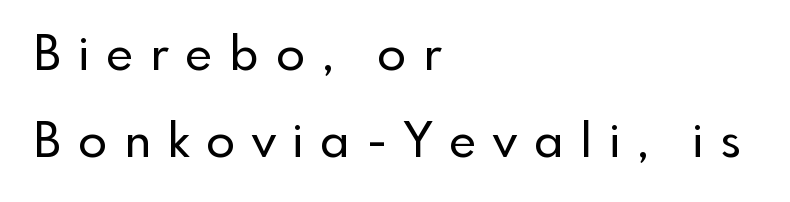
Q: Is the text italic (slanted)? A: No, it is upright.
Q: Is the typeface a serif or a sans-serif typeface? A: Sans-serif.
Q: Is the text underlined? A: No.
Q: How is the paragraph aligned? A: Left-aligned.
Q: Is the spacing between letters normal or unusually wide? A: Unusually wide.
Q: Width (condensed, normal, or wide)? A: Normal.
Q: x-height? A: Small.
Q: Monospaced? A: No.
